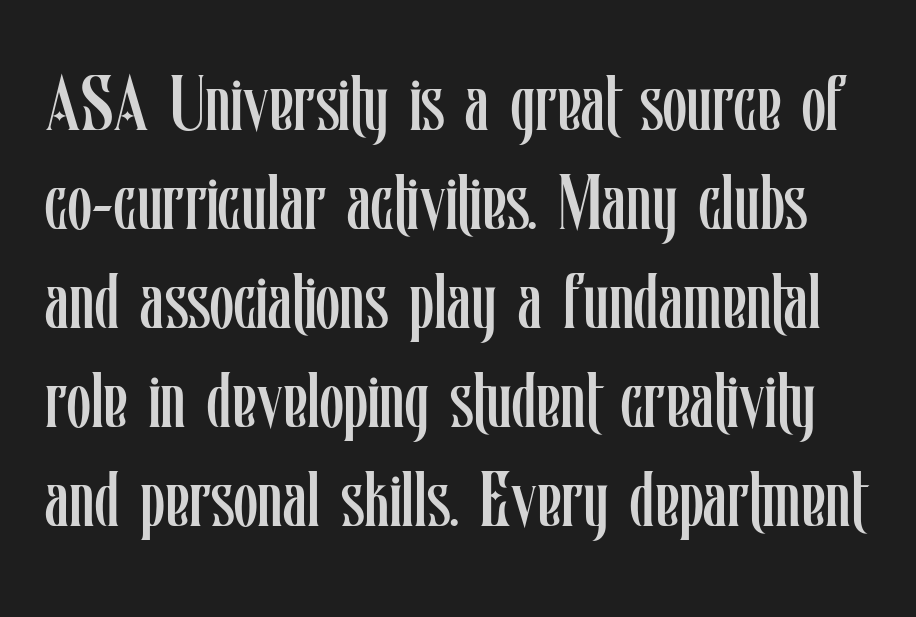
{"italic": "no", "bold": "no", "weight": "regular", "width": "condensed", "stroke_contrast": "low", "x_height": "medium", "monospaced": "no", "underline": "no", "line_spacing": "normal", "line_spacing_ratio": 1.27, "letter_spacing": "normal", "letter_spacing_em": 0.0, "glyph_px": 78}
